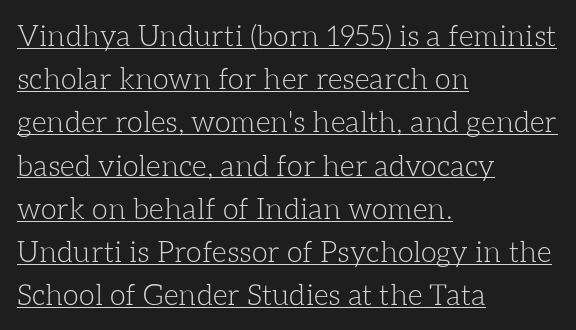
Alignment: flush left. Baseline-to-baseline distance is the conventional proportion of letter height. The face looks like a standard text weight, possibly lighter. Nope, not italic — everything's standing straight. Varying glyph widths throughout — classic text-font behaviour. Default kerning and tracking; the words read as compact shapes.
